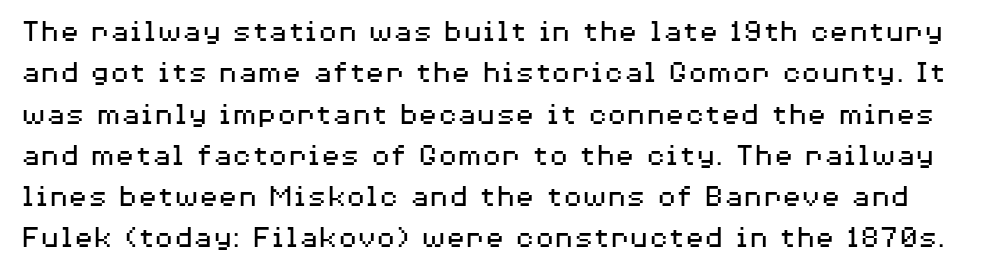
Look at the tracking — it's just the regular setting, nothing added. Is this a heavy cut? Hardly; it is regular or lighter. Clear beneath every line of the passage. The rendering shows plain stroke endings on the letterforms — a sans-serif design.
